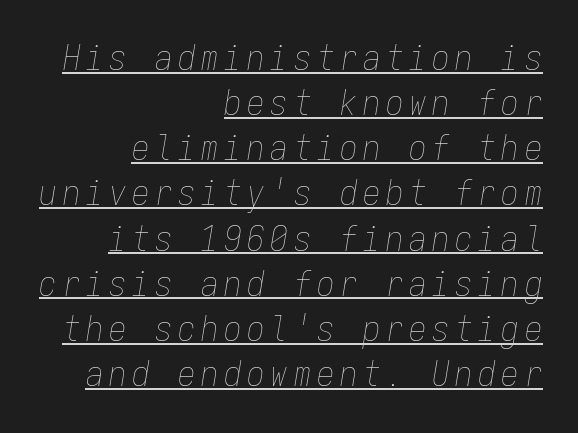
{"italic": "yes", "lean": "right", "slant_degrees": 9, "bold": "no", "weight": "thin", "width": "condensed", "stroke_contrast": "low", "x_height": "medium", "monospaced": "yes", "underline": "yes", "align": "right", "line_spacing": "normal", "line_spacing_ratio": 1.29, "glyph_px": 35}
